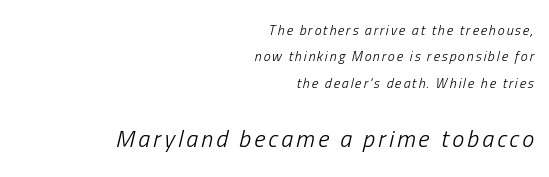
Q: Is the text bold? A: No.
Q: Is the text italic (slanted)? A: Yes, it leans right by about 13 degrees.
Q: Is the text underlined? A: No.
Q: How is the paragraph aligned? A: Right-aligned.
Q: Which block of text is set in a larger size, the first (top) or the second (bottom)? A: The second (bottom) one.
